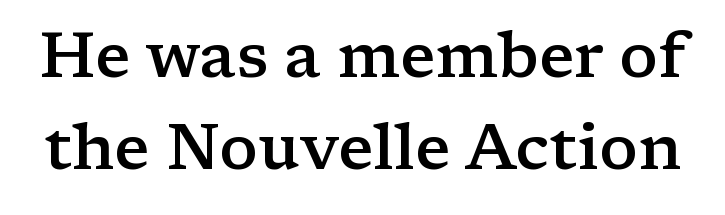
These lines are rendered in a variable-pitch font. The strip under each line holds only bare page. The space between consecutive lines is moderate. The face used here is seriffed, in the tradition of book romans. The passage shown is semibold, sitting just below true bold.
